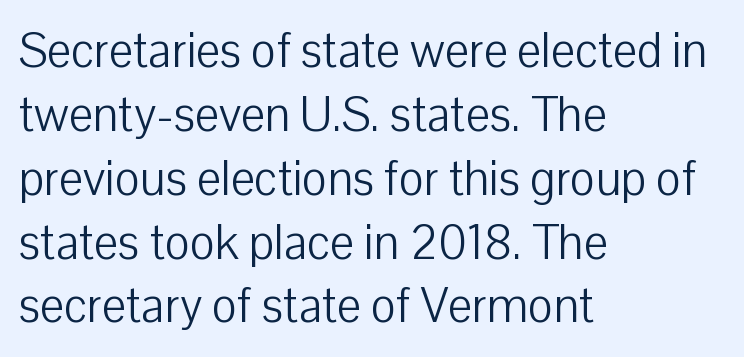
The image shows 48 px light sans-serif type, upright; set left-aligned, normal line spacing (1.33x), normal letter spacing, not underlined; low stroke contrast and a medium x-height.
